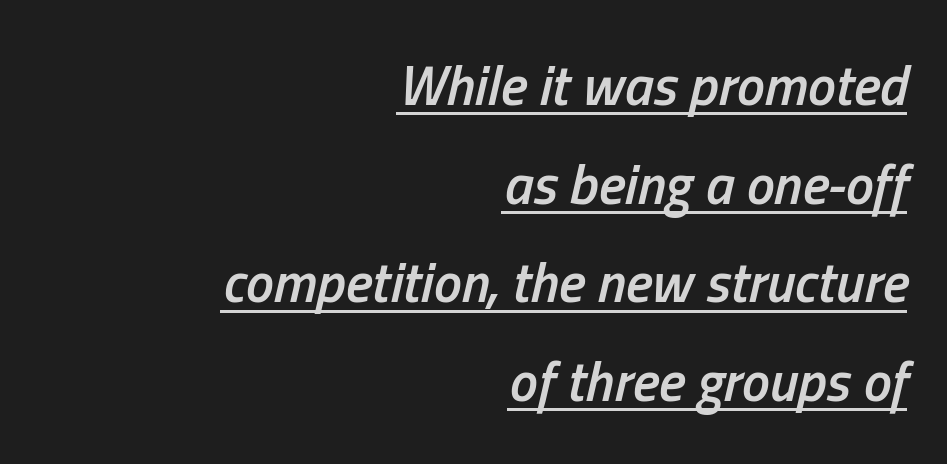
The image shows 56 px semibold, condensed type, italic (leaning right); set right-aligned, line spacing 1.76x, normal letter spacing, underlined; low stroke contrast and a medium x-height.
